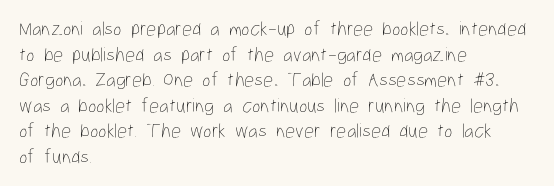
The weight would be labelled regular, book, light, or lighter still. Tall strokes in this sample are plumb rather than angled. These lines stack with their left ends in a neat column. Unmarked baselines from the first word to the last. Regular leading. A typesetter would call this zero additional tracking.
